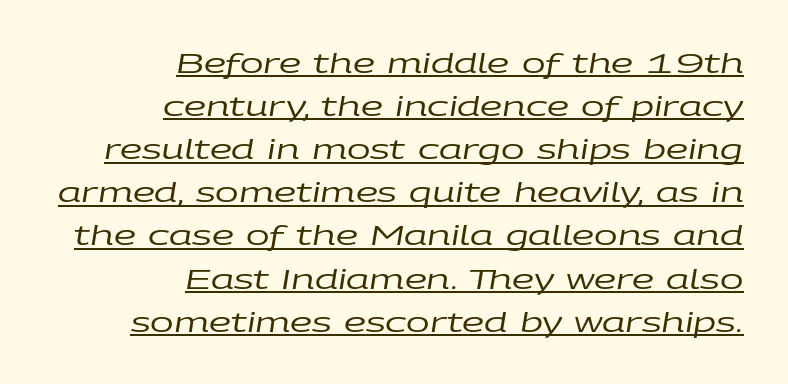
Honestly, the letter spacing is just normal — you wouldn't notice it. The typography opts for an oblique posture over an upright one. Vertically, the passage feels balanced, rows spaced as you'd expect. Varying glyph widths throughout — classic text-font behaviour. Underline: present.
